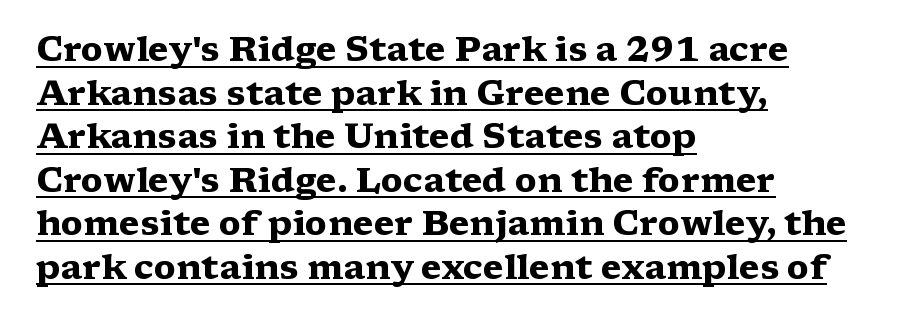
Weight: bold. Compared with undecorated copy, this sample adds a rule below the words. Classification — serif. The typography opts for an upright posture over an oblique one.
